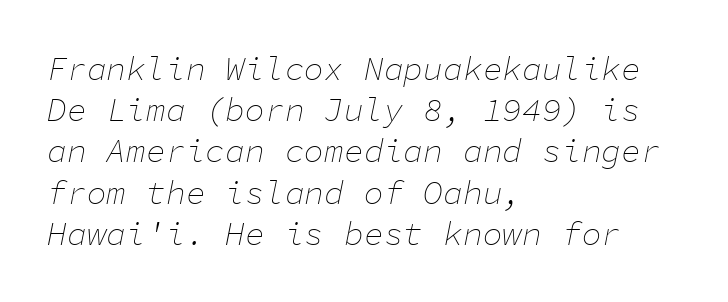
{"italic": "yes", "lean": "right", "slant_degrees": 11, "bold": "no", "weight": "thin", "width": "normal", "stroke_contrast": "low", "x_height": "medium", "monospaced": "yes", "underline": "no", "align": "left", "line_spacing": "normal", "line_spacing_ratio": 1.25, "letter_spacing": "normal", "letter_spacing_em": 0.0, "glyph_px": 33}
